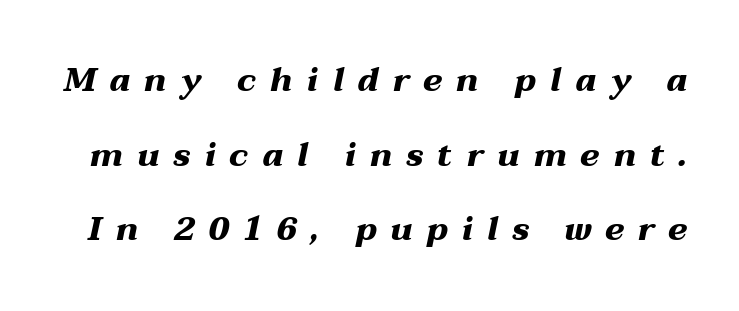
Here the glyphs are tracked loosely, breaking word shapes into spaced letters. Has an underline been added? It has not. This sample uses an oblique cut, with every glyph tilted off the vertical. The passage shown is typed in a proportional face where columns would drift. The designer dialed line spacing up above the default.
